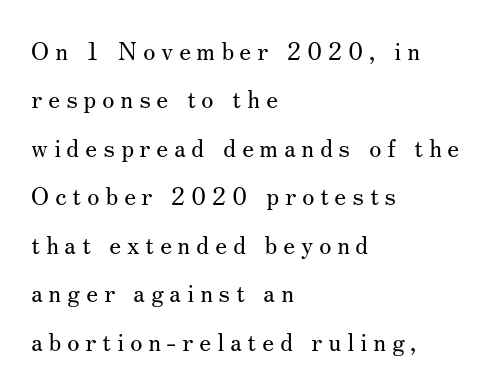
{"italic": "no", "bold": "no", "underline": "no", "align": "left", "line_spacing": "loose", "line_spacing_ratio": 1.94, "letter_spacing": "wide", "letter_spacing_em": 0.23, "glyph_px": 25}
